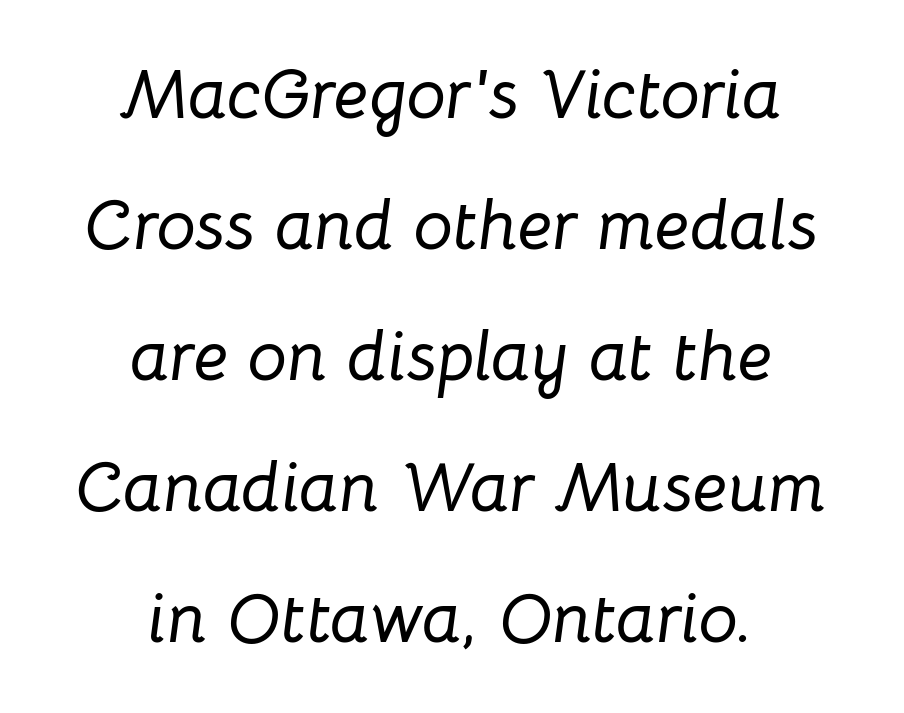
The passage shown is typed in a proportional face where columns would drift. One-word summary of the alignment: center. Students, note that the glyphs here touch the page at normal intervals. Every character sits at an angle, as italics do.
